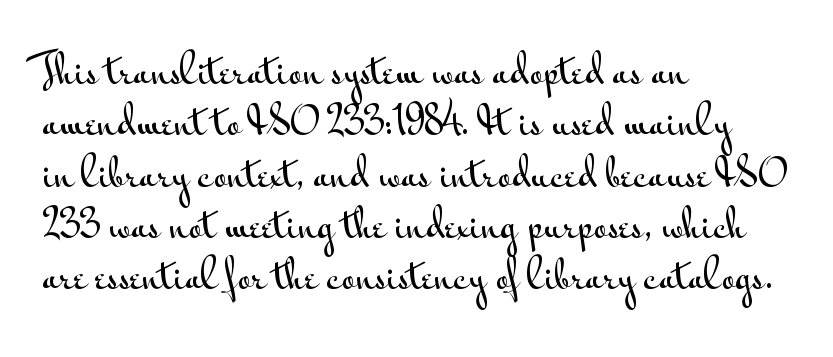
The image shows 38 px wide sans-serif type; set left-aligned, normal line spacing (1.35x), normal letter spacing, not underlined; medium stroke contrast and a small x-height.
